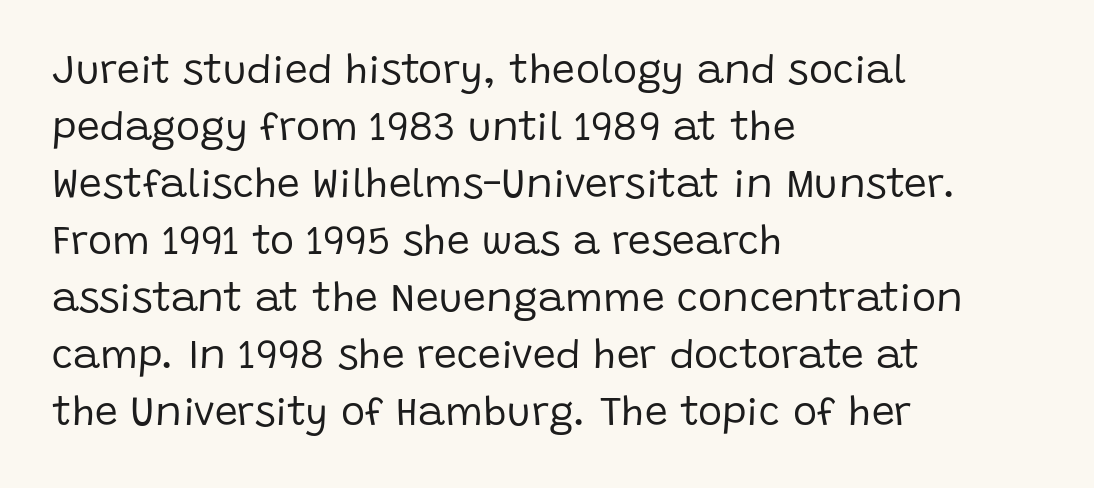
Each letter's strokes conclude bluntly, with no projecting serifs. What stands out about the letter spacing? Nothing — it is the standard amount. This sample has the flowing, uneven cadence of proportional lettering. Notice how descenders clear the ascenders below comfortably — that's standard leading. A typesetter would mark this as roman, not italic.
